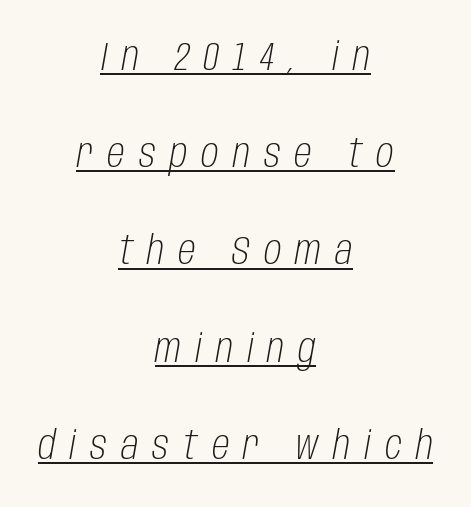
Q: Is the text bold? A: No.
Q: Is the text italic (slanted)? A: Yes, it leans right by about 10 degrees.
Q: Is the text underlined? A: Yes.
Q: How is the paragraph aligned? A: Centered.
Q: Is the spacing between letters normal or unusually wide? A: Unusually wide.
Q: Is the spacing between lines tight, normal or loose? A: Loose.
Q: Width (condensed, normal, or wide)? A: Condensed.
Q: Stroke contrast? A: Low.
Q: x-height? A: Large.
Q: Monospaced? A: No.
